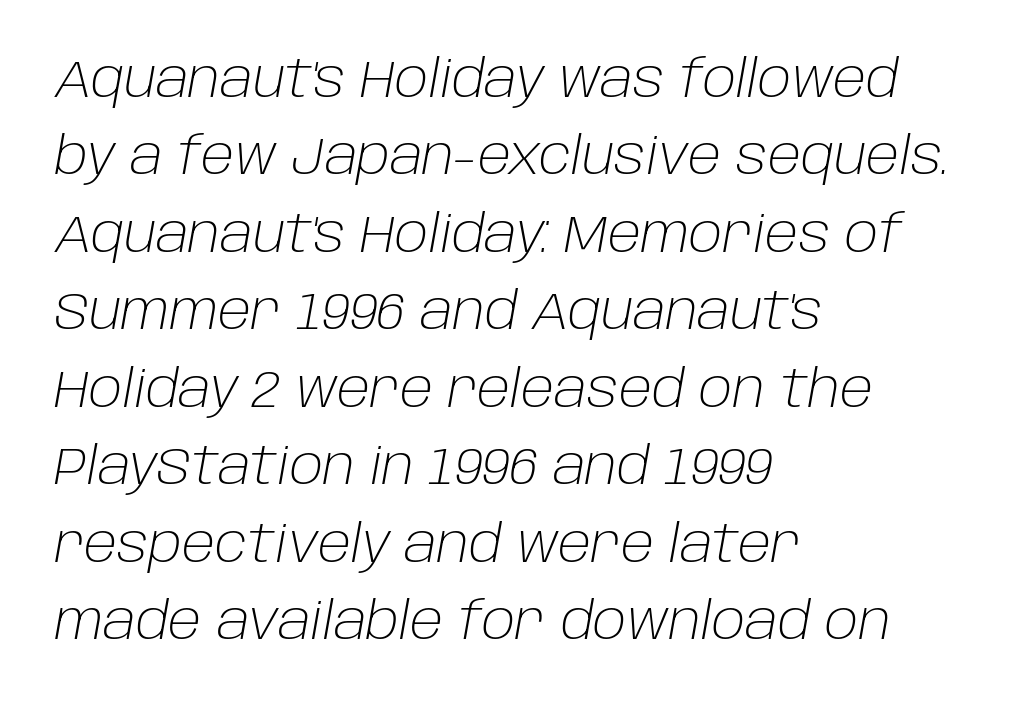
Q: Is the text bold? A: No.
Q: Is the text italic (slanted)? A: Yes, it leans right by about 10 degrees.
Q: Is the text underlined? A: No.
Q: How is the paragraph aligned? A: Left-aligned.
Q: Is the spacing between letters normal or unusually wide? A: Normal.
Q: Is the spacing between lines tight, normal or loose? A: Normal.
Q: Width (condensed, normal, or wide)? A: Normal.
Q: Stroke contrast? A: Low.
Q: x-height? A: Large.
Q: Monospaced? A: No.
